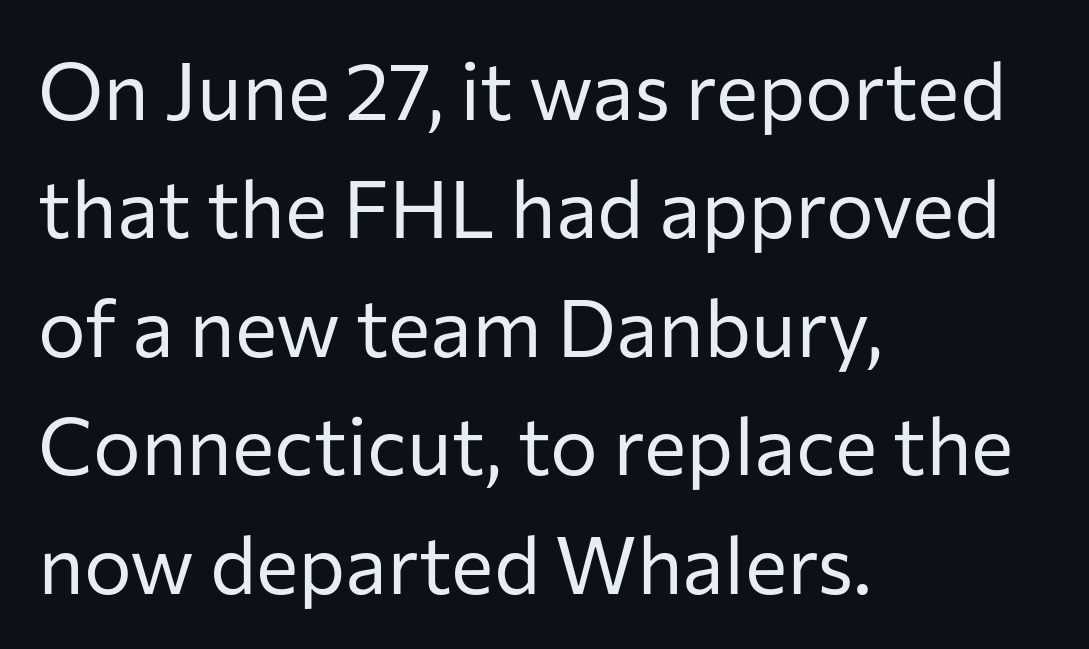
There is no visible air inserted between adjacent glyphs. The rendering uses natural spacing where letterforms have individual widths. Each new line begins a customary step beneath the previous one. Each stroke keeps to a modest, everyday thickness or less. Notice how the passage keeps a crisp vertical edge on the left only.
